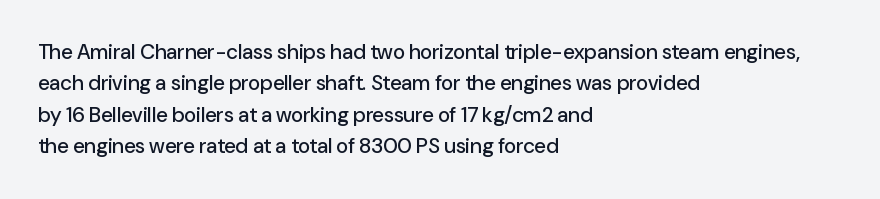
{"italic": "no", "underline": "no", "align": "left", "line_spacing": "normal", "line_spacing_ratio": 1.5, "letter_spacing": "normal", "letter_spacing_em": 0.0, "glyph_px": 21}
